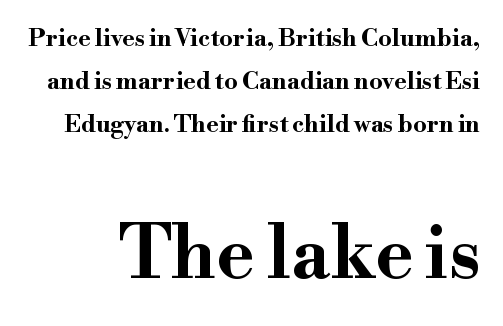
Q: Is the text bold? A: Yes.
Q: Is the text italic (slanted)? A: No, it is upright.
Q: Is the typeface a serif or a sans-serif typeface? A: Serif.
Q: Is the text underlined? A: No.
Q: Is the spacing between letters normal or unusually wide? A: Normal.
Q: Which block of text is set in a larger size, the first (top) or the second (bottom)? A: The second (bottom) one.
Q: Width (condensed, normal, or wide)? A: Wide.
Q: Stroke contrast? A: High.
Q: x-height? A: Small.
Q: Monospaced? A: No.
